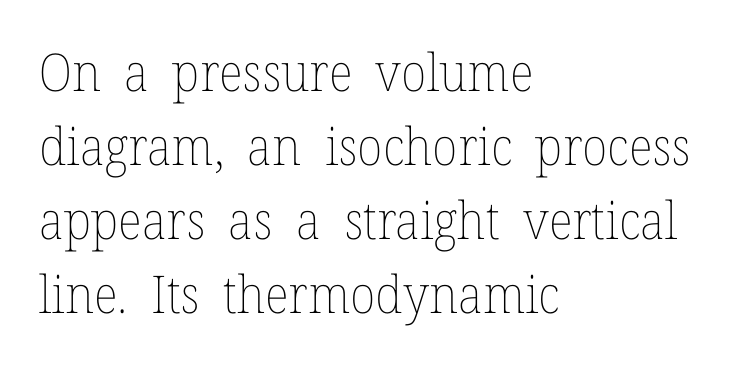
Q: Is the text bold? A: No.
Q: Is the text italic (slanted)? A: No, it is upright.
Q: Is the text underlined? A: No.
Q: How is the paragraph aligned? A: Left-aligned.
Q: Is the spacing between letters normal or unusually wide? A: Normal.
Q: Is the spacing between lines tight, normal or loose? A: Normal.
Q: Width (condensed, normal, or wide)? A: Normal.
Q: Stroke contrast? A: Low.
Q: x-height? A: Medium.
Q: Monospaced? A: No.
